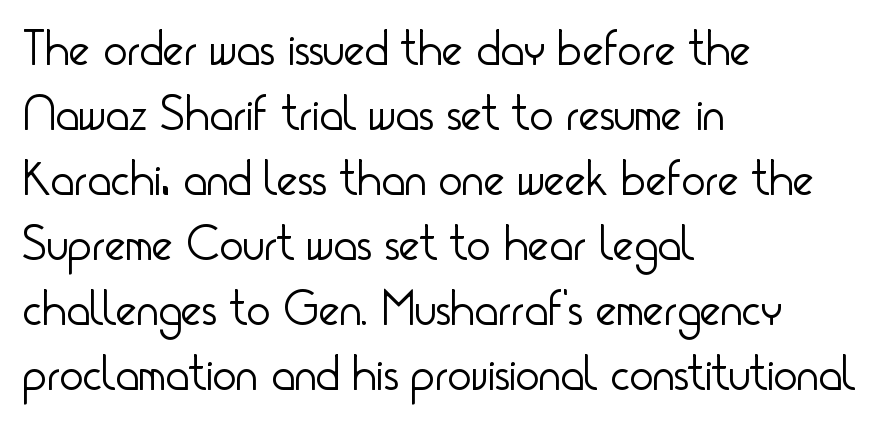
Descenders hang freely into open space. Standard letterfit; no display-style spreading of the glyphs. The strokes are not fattened; the text isn't bold. The passage shown is typed in a proportional face where columns would drift. In terms of letterform style, serifs are entirely absent.
